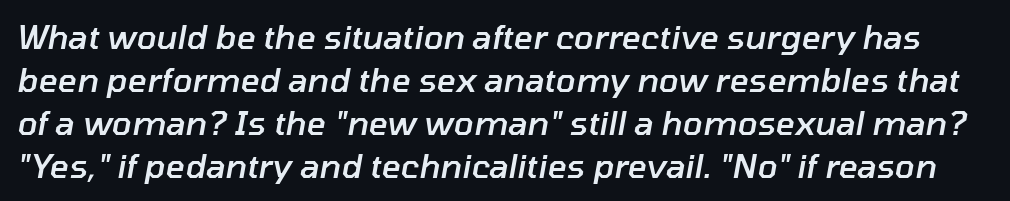
{"italic": "yes", "lean": "right", "slant_degrees": 10, "bold": "semi", "weight": "semibold", "width": "normal", "stroke_contrast": "low", "x_height": "medium", "monospaced": "no", "underline": "no", "line_spacing": "normal", "line_spacing_ratio": 1.3, "letter_spacing": "normal", "letter_spacing_em": 0.0, "glyph_px": 33}
